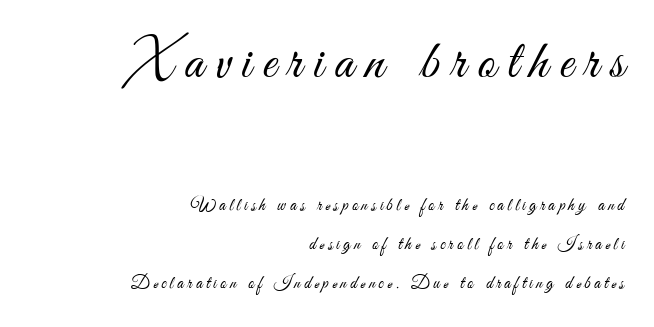
The image shows 55 px light, condensed sans-serif type; set right-aligned, loose line spacing (2.18x), unusually wide letter spacing (+0.21 em), not underlined; the first (top) block is 3.06x larger; medium stroke contrast and a small x-height.
